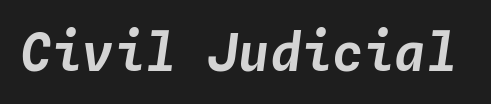
Clear beneath every line of the passage. Nobody touched the tracking dial on this one. Would a proofreader flag this as italicized? Yes. Here the designer chose a console-style face with uniform glyph widths.
